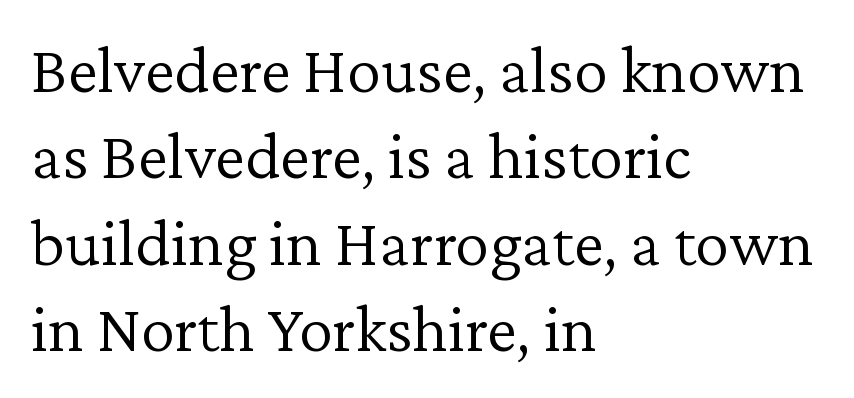
{"serif": "yes", "italic": "no", "bold": "no", "weight": "light", "width": "normal", "stroke_contrast": "low", "x_height": "medium", "monospaced": "no", "underline": "no", "align": "left", "line_spacing": "normal", "line_spacing_ratio": 1.27, "letter_spacing": "normal", "letter_spacing_em": 0.0, "glyph_px": 68}
